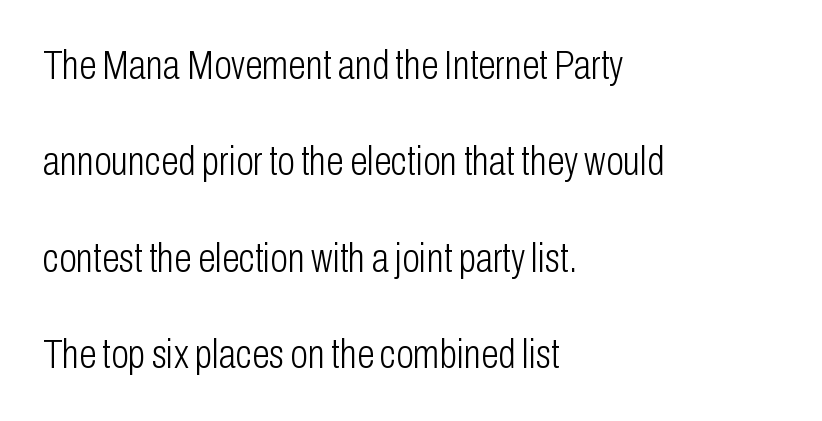
{"serif": "no", "italic": "no", "bold": "no", "weight": "light", "width": "condensed", "stroke_contrast": "low", "x_height": "medium", "monospaced": "no", "underline": "no", "align": "left", "line_spacing": "loose", "line_spacing_ratio": 2.41, "letter_spacing": "normal", "letter_spacing_em": 0.0, "glyph_px": 40}
